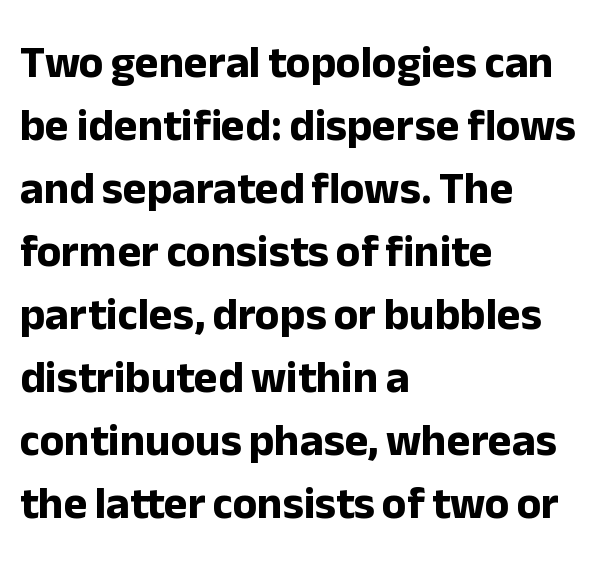
The image shows 45 px bold sans-serif type, upright; set left-aligned, normal line spacing (1.4x), normal letter spacing, not underlined; low stroke contrast and a medium x-height.
